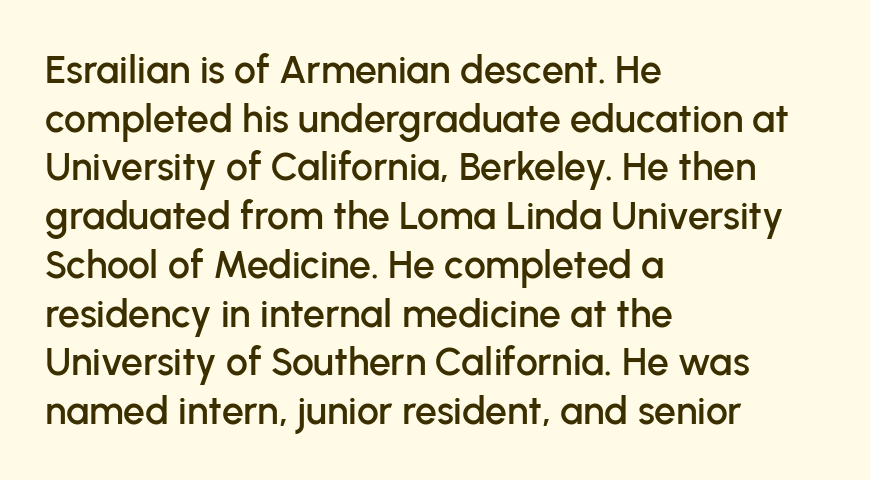
{"serif": "no", "italic": "no", "width": "normal", "stroke_contrast": "low", "x_height": "medium", "monospaced": "no", "underline": "no", "align": "left", "line_spacing": "normal", "line_spacing_ratio": 1.25, "letter_spacing": "normal", "letter_spacing_em": 0.0, "glyph_px": 39}
